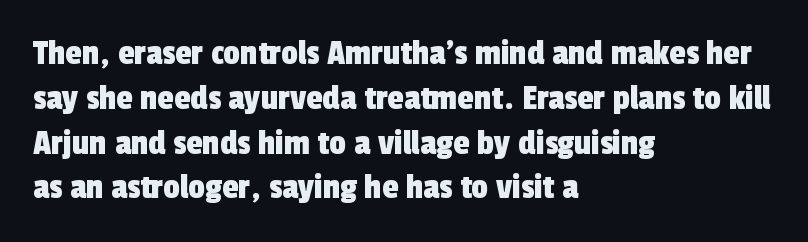
Anything drawn beneath the words? Only blank space. Proportional: the letters do not fall into vertical columns. A typesetter would call this zero additional tracking. Letterform terminals end flat and unadorned throughout the passage.
